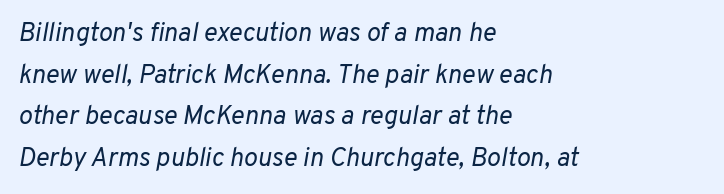
Q: Is the text bold? A: No.
Q: Is the text italic (slanted)? A: Yes, it leans right by about 10 degrees.
Q: Is the text underlined? A: No.
Q: How is the paragraph aligned? A: Left-aligned.
Q: Is the spacing between letters normal or unusually wide? A: Normal.
Q: Is the spacing between lines tight, normal or loose? A: Normal.
